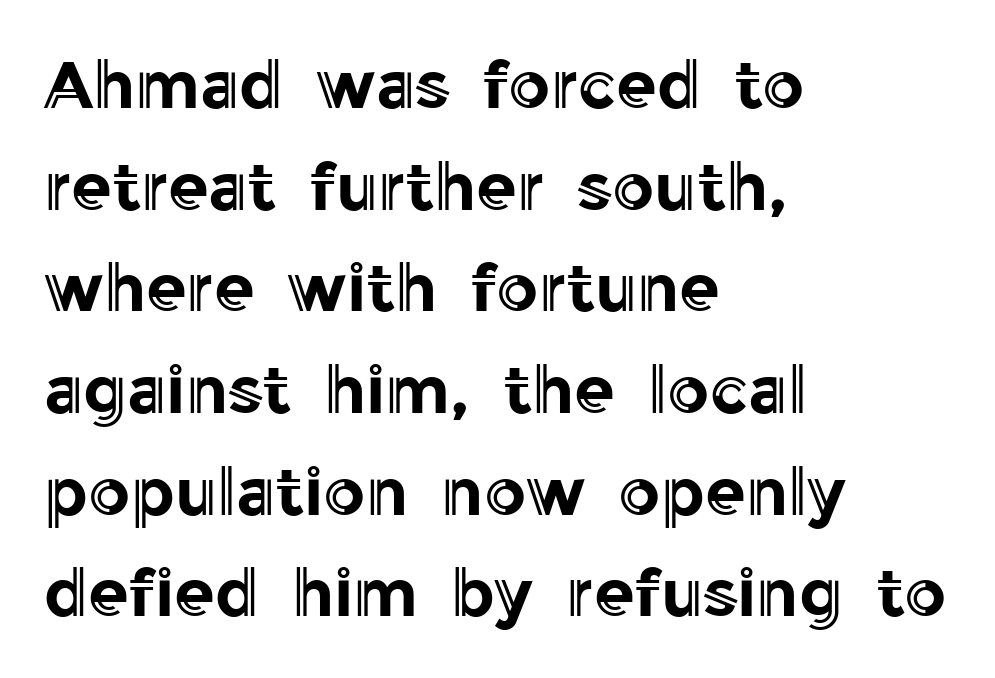
Q: Is the text italic (slanted)? A: No, it is upright.
Q: Is the text underlined? A: No.
Q: How is the paragraph aligned? A: Left-aligned.
Q: Is the spacing between letters normal or unusually wide? A: Normal.
Q: Is the spacing between lines tight, normal or loose? A: Normal.
Q: Width (condensed, normal, or wide)? A: Normal.
Q: x-height? A: Medium.
Q: Monospaced? A: No.
